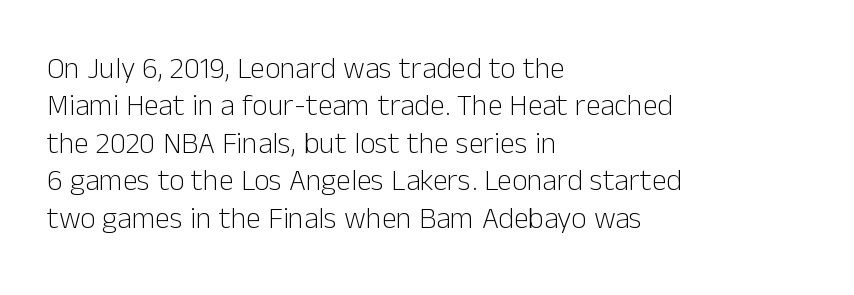
Q: Is the text bold? A: No.
Q: Is the text italic (slanted)? A: No, it is upright.
Q: Is the typeface a serif or a sans-serif typeface? A: Sans-serif.
Q: Is the text underlined? A: No.
Q: How is the paragraph aligned? A: Left-aligned.
Q: Is the spacing between letters normal or unusually wide? A: Normal.
Q: Is the spacing between lines tight, normal or loose? A: Normal.
Q: Width (condensed, normal, or wide)? A: Normal.
Q: Stroke contrast? A: Low.
Q: x-height? A: Medium.
Q: Monospaced? A: No.
